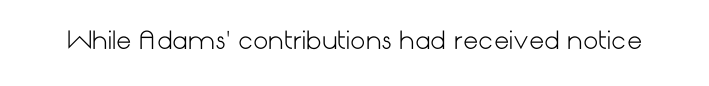
{"italic": "no", "bold": "no", "underline": "no", "letter_spacing": "normal", "letter_spacing_em": 0.0, "glyph_px": 24}
